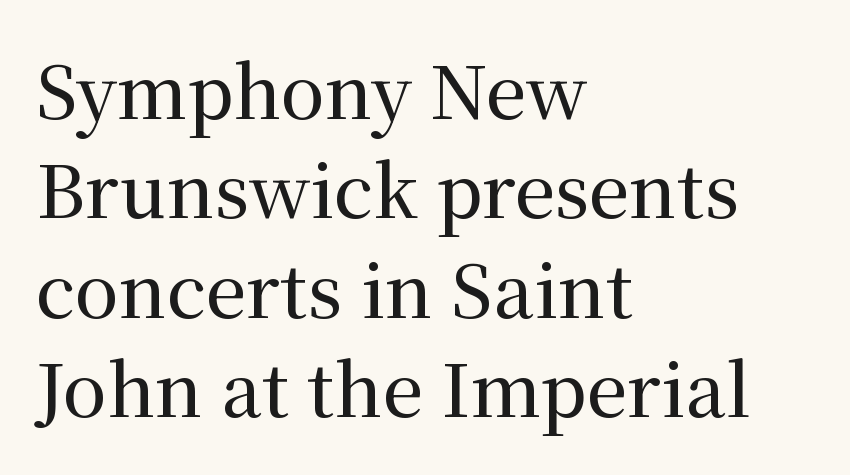
{"serif": "yes", "italic": "no", "width": "normal", "stroke_contrast": "medium", "x_height": "medium", "monospaced": "no", "underline": "no", "align": "left", "line_spacing": "normal", "line_spacing_ratio": 1.38, "letter_spacing": "normal", "letter_spacing_em": 0.0, "glyph_px": 72}
